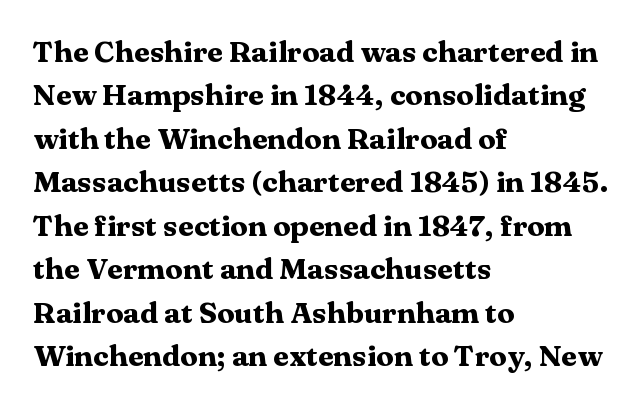
{"serif": "yes", "italic": "no", "bold": "yes", "weight": "heavy", "width": "wide", "stroke_contrast": "medium", "x_height": "medium", "monospaced": "no", "underline": "no", "align": "left", "line_spacing": "normal", "line_spacing_ratio": 1.5, "letter_spacing": "normal", "letter_spacing_em": 0.0, "glyph_px": 29}
